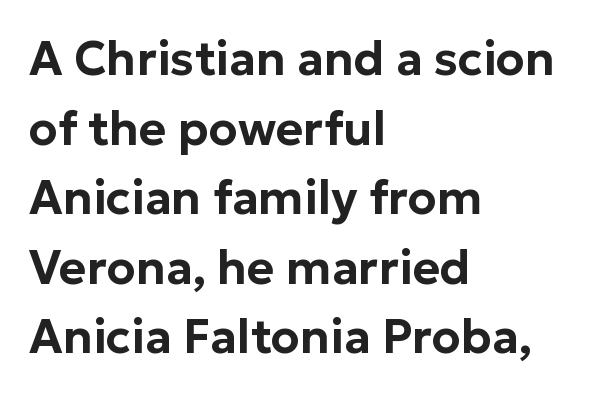
The image shows 47 px sans-serif type, upright; set left-aligned, normal line spacing (1.48x), normal letter spacing, not underlined; low stroke contrast and a medium x-height.
